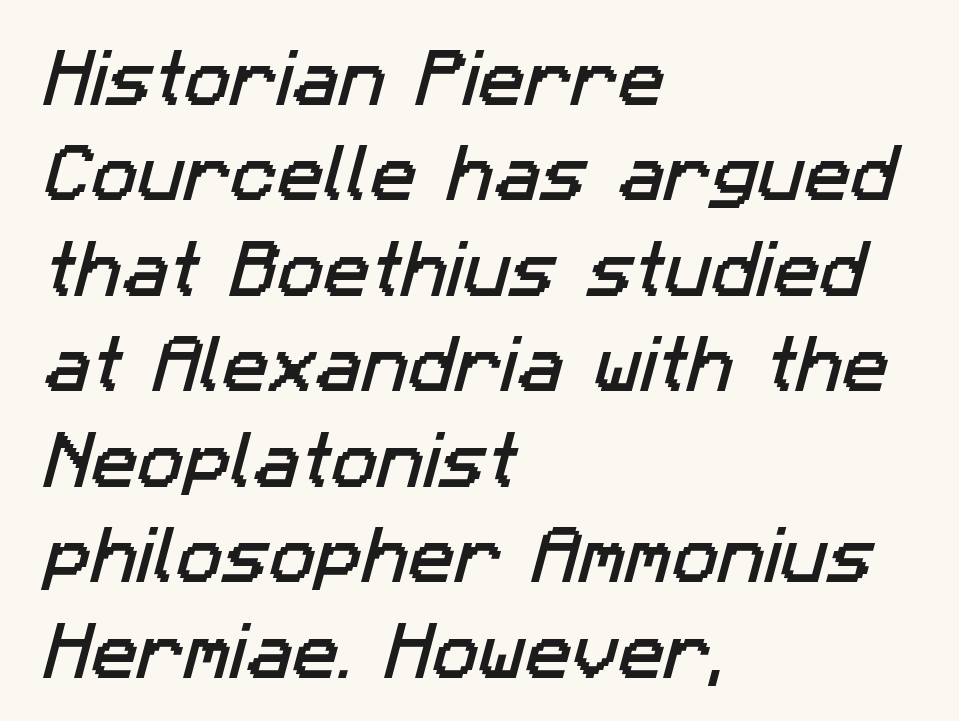
The image shows 62 px sans-serif type; set left-aligned, normal line spacing (1.54x), normal letter spacing, not underlined; low stroke contrast and a medium x-height.
